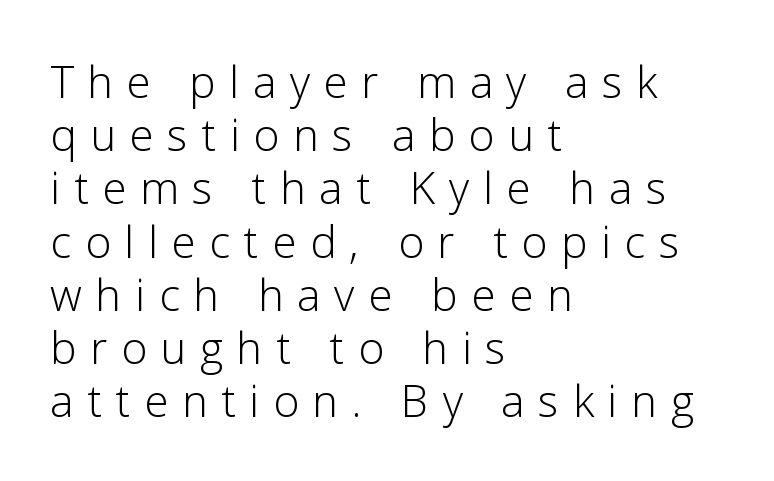
In terms of letterspacing, this is a distinctly airy, spread setting. This sample uses a sans-serif face. These lines were composed using upright roman letters. The zone under the glyphs is completely vacant. A typesetter would call this proportional, since set widths differ per character.
